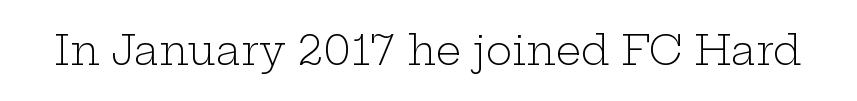
The image shows 40 px light, wide serif type, upright; set normal letter spacing, not underlined; low stroke contrast and a medium x-height.
